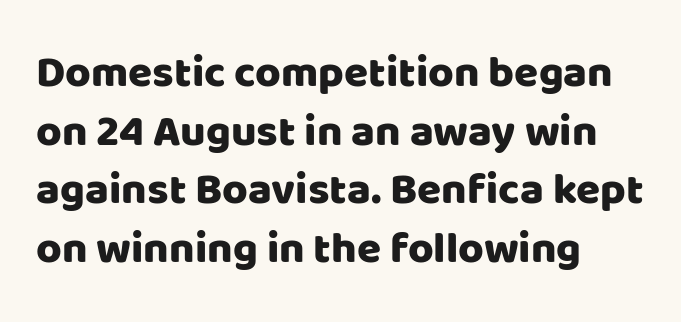
{"serif": "no", "italic": "no", "width": "normal", "stroke_contrast": "low", "x_height": "large", "monospaced": "no", "underline": "no", "align": "left", "line_spacing": "normal", "line_spacing_ratio": 1.33, "letter_spacing": "normal", "letter_spacing_em": 0.0, "glyph_px": 44}
